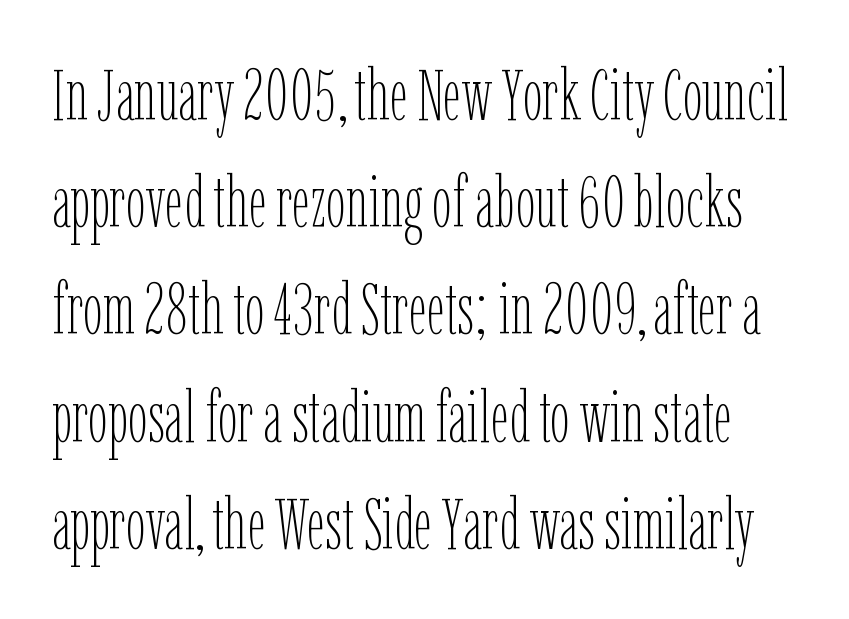
Q: Is the text bold? A: No.
Q: Is the text italic (slanted)? A: No, it is upright.
Q: Is the text underlined? A: No.
Q: Is the spacing between letters normal or unusually wide? A: Normal.
Q: Is the spacing between lines tight, normal or loose? A: Normal.
Q: Width (condensed, normal, or wide)? A: Condensed.
Q: Stroke contrast? A: Low.
Q: x-height? A: Medium.
Q: Monospaced? A: No.
